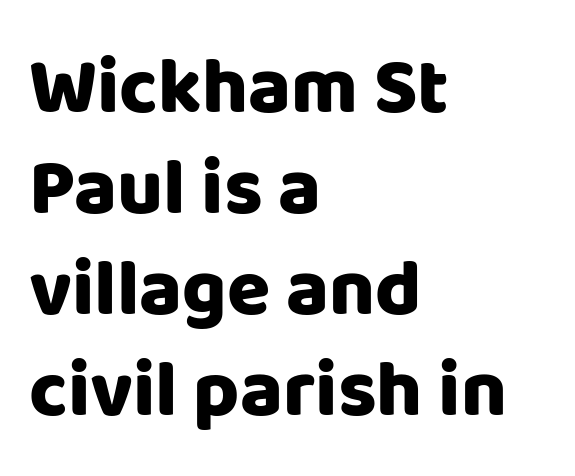
The image shows 79 px heavy sans-serif type, upright; set left-aligned, normal line spacing (1.28x), normal letter spacing, not underlined; low stroke contrast and a large x-height.
